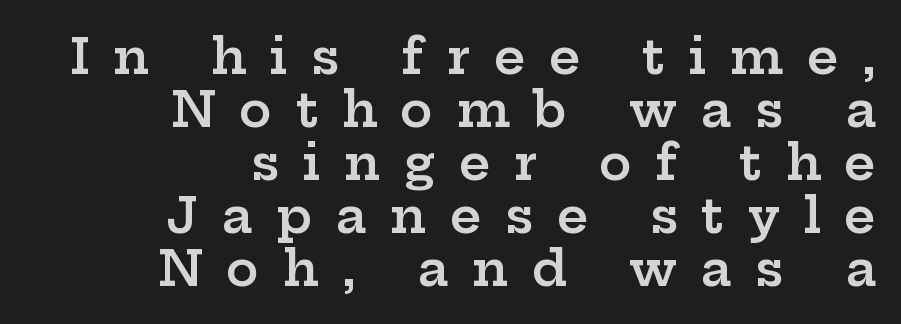
Rule under the text: the space is simply empty. Its strokes are somewhat broadened, the hallmark of semibold type. Looks like regular typesetting: each glyph gets only the width it needs. Each new line begins almost immediately beneath the previous one. Caption: expanded tracking, letters set apart.
